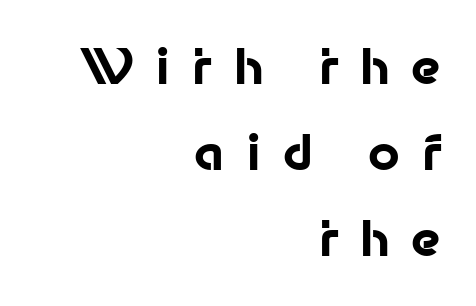
Q: Is the text bold? A: Yes.
Q: Is the text italic (slanted)? A: No, it is upright.
Q: Is the typeface a serif or a sans-serif typeface? A: Sans-serif.
Q: Is the text underlined? A: No.
Q: How is the paragraph aligned? A: Right-aligned.
Q: Is the spacing between letters normal or unusually wide? A: Unusually wide.
Q: Width (condensed, normal, or wide)? A: Normal.
Q: Stroke contrast? A: Low.
Q: x-height? A: Medium.
Q: Monospaced? A: No.
